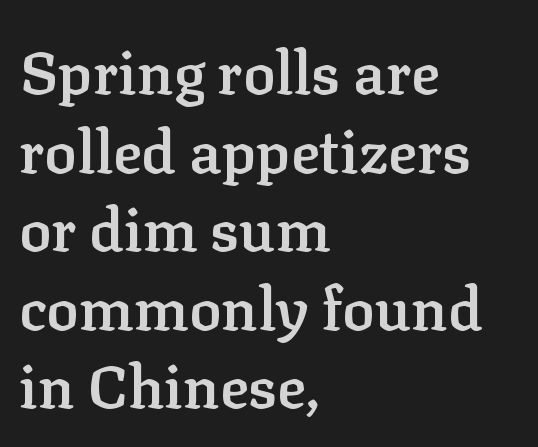
Which margin do the lines hug? The left one — the right edge is uneven. Bare-footed words on every line. The text was rendered using a seriffed face with decorative stroke endings. Vertical spacing — default. A typesetter would call this zero additional tracking.
